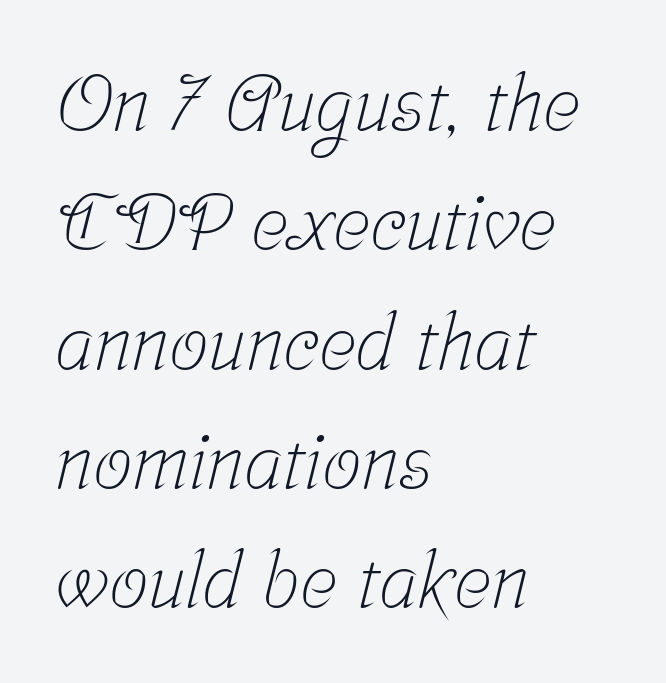
{"serif": "yes", "bold": "no", "weight": "light", "width": "condensed", "stroke_contrast": "low", "x_height": "medium", "monospaced": "no", "underline": "no", "align": "left", "line_spacing": "normal", "line_spacing_ratio": 1.53, "letter_spacing": "normal", "letter_spacing_em": 0.0, "glyph_px": 78}
